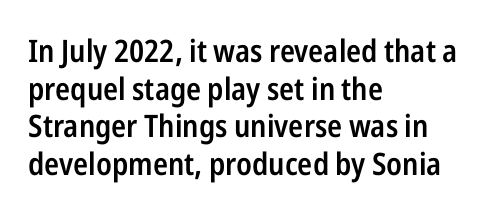
The image shows 31 px semibold, condensed sans-serif type, upright; set left-aligned, line spacing 1.21x, normal letter spacing, not underlined; low stroke contrast and a medium x-height.
